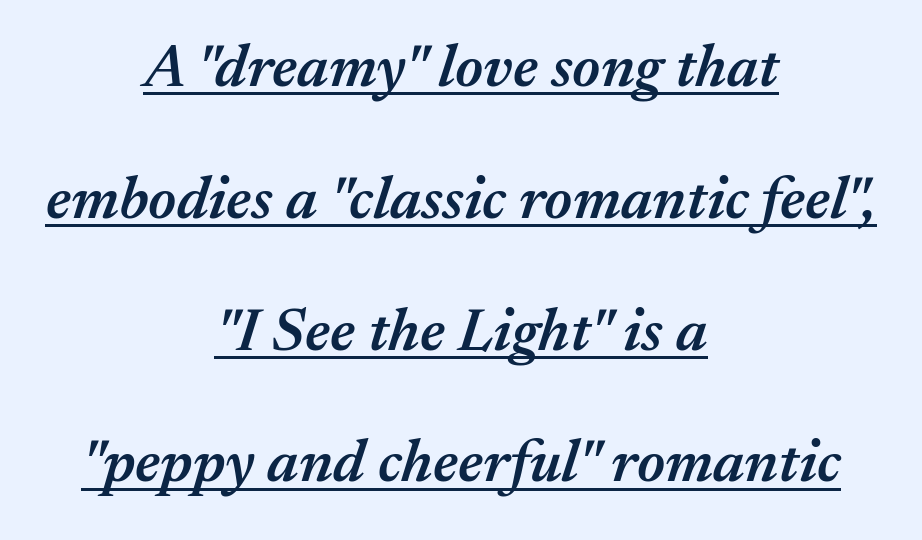
Emphasis-style slanted type is in use. The string is rendered with underlining switched on. The rendering uses natural spacing where letterforms have individual widths. Stems and bowls a touch heavier than normal — semibold.
